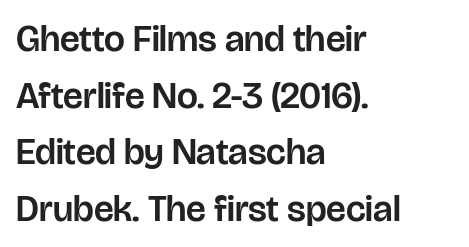
{"serif": "no", "italic": "no", "width": "normal", "stroke_contrast": "low", "x_height": "large", "monospaced": "no", "underline": "no", "align": "left", "line_spacing": "normal", "line_spacing_ratio": 1.53, "letter_spacing": "normal", "letter_spacing_em": 0.0, "glyph_px": 37}
